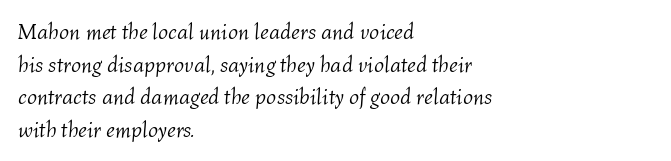
Inter-character spacing is left at the font's built-in metrics. This is not heavy type; no bold has been used. No word sits above an underline. Italic? Definitely — the glyphs are oblique.
